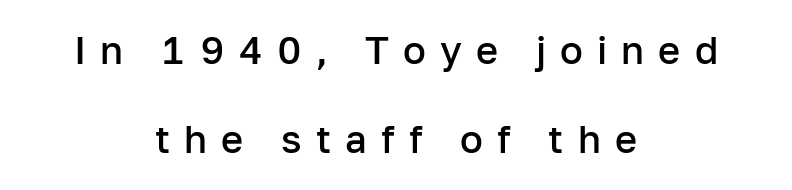
{"serif": "no", "italic": "no", "bold": "semi", "weight": "semibold", "width": "normal", "stroke_contrast": "low", "x_height": "medium", "monospaced": "no", "underline": "no", "align": "center", "line_spacing": "loose", "line_spacing_ratio": 2.33, "letter_spacing": "wide", "letter_spacing_em": 0.37, "glyph_px": 38}
